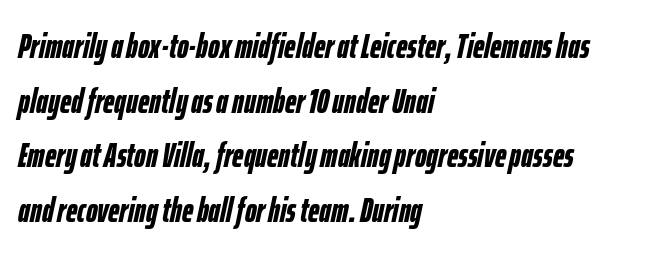
The image shows 35 px semibold, condensed type, italic (leaning right); set left-aligned, normal line spacing (1.56x), normal letter spacing, not underlined; low stroke contrast and a medium x-height.
